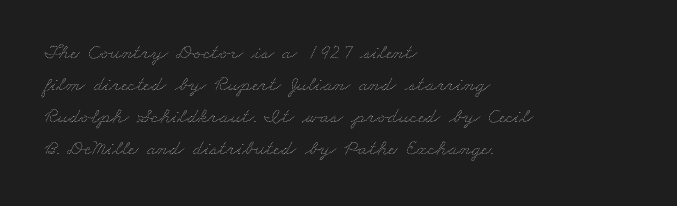
{"bold": "no", "underline": "no", "align": "left", "line_spacing": "normal", "line_spacing_ratio": 1.52, "letter_spacing": "normal", "letter_spacing_em": 0.0, "glyph_px": 21}
